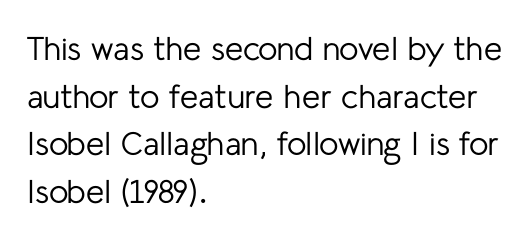
Examine the stroke ends and you'll find no serifs. You could call the tracking neutral — neither tight nor loose. Looks like regular typesetting: each glyph gets only the width it needs. The strokes carry an ordinary text weight at most. The lettering holds an erect, upright posture throughout. In terms of leading, this rendering sits right in the middle.
